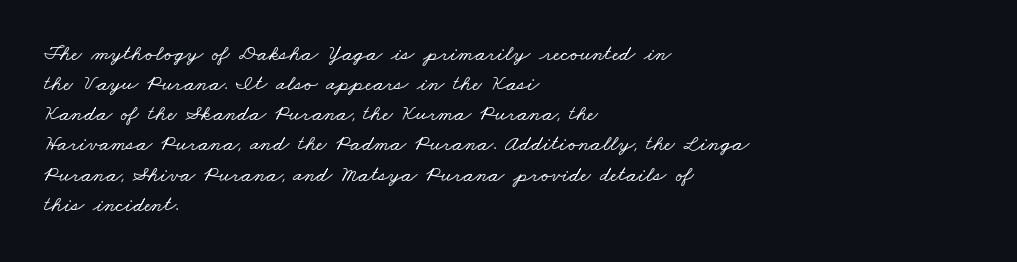
The image shows 22 px text type; set left-aligned, normal line spacing (1.37x), normal letter spacing, not underlined.
